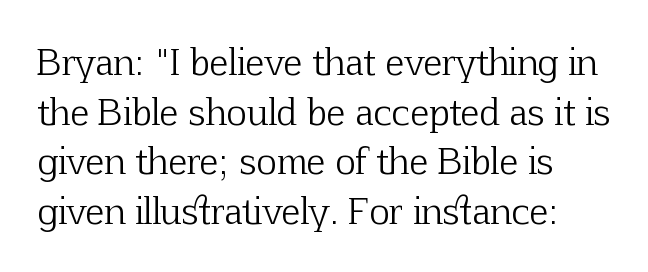
Q: Is the text bold? A: No.
Q: Is the text italic (slanted)? A: No, it is upright.
Q: Is the typeface a serif or a sans-serif typeface? A: Serif.
Q: Is the text underlined? A: No.
Q: How is the paragraph aligned? A: Left-aligned.
Q: Is the spacing between letters normal or unusually wide? A: Normal.
Q: Is the spacing between lines tight, normal or loose? A: Normal.
Q: Width (condensed, normal, or wide)? A: Normal.
Q: Stroke contrast? A: Low.
Q: x-height? A: Medium.
Q: Monospaced? A: No.
